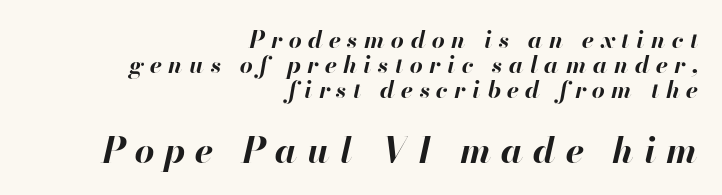
The image shows 35 px bold type, italic (leaning right); set right-aligned, tight line spacing (1.09x), unusually wide letter spacing (+0.28 em), not underlined; the second (bottom) block is 1.52x larger; high stroke contrast and a small x-height.
